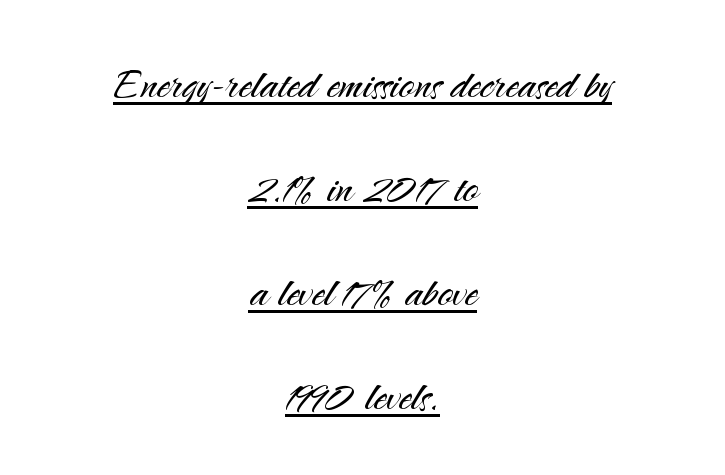
Q: Is the text bold? A: No.
Q: Is the text italic (slanted)? A: Yes.
Q: Is the typeface a serif or a sans-serif typeface? A: Sans-serif.
Q: Is the text underlined? A: Yes.
Q: How is the paragraph aligned? A: Centered.
Q: Is the spacing between letters normal or unusually wide? A: Normal.
Q: Is the spacing between lines tight, normal or loose? A: Loose.
Q: Width (condensed, normal, or wide)? A: Normal.
Q: Stroke contrast? A: Medium.
Q: x-height? A: Small.
Q: Monospaced? A: No.
